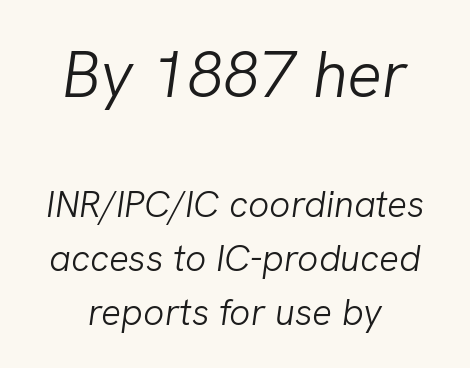
Q: Is the text bold? A: No.
Q: Is the text italic (slanted)? A: Yes, it leans right by about 8 degrees.
Q: Is the text underlined? A: No.
Q: How is the paragraph aligned? A: Centered.
Q: Is the spacing between letters normal or unusually wide? A: Normal.
Q: Is the spacing between lines tight, normal or loose? A: Normal.
Q: Which block of text is set in a larger size, the first (top) or the second (bottom)? A: The first (top) one.
Q: Width (condensed, normal, or wide)? A: Normal.
Q: Stroke contrast? A: Low.
Q: x-height? A: Medium.
Q: Monospaced? A: No.
